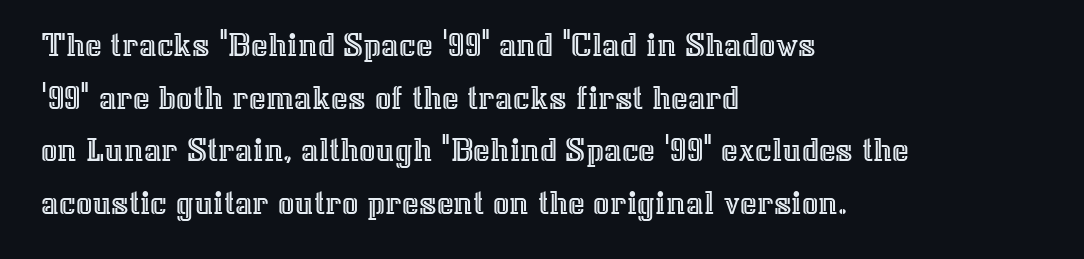
{"italic": "no", "width": "normal", "x_height": "medium", "monospaced": "no", "underline": "no", "align": "left", "line_spacing": "normal", "line_spacing_ratio": 1.46, "letter_spacing": "normal", "letter_spacing_em": 0.0, "glyph_px": 36}
